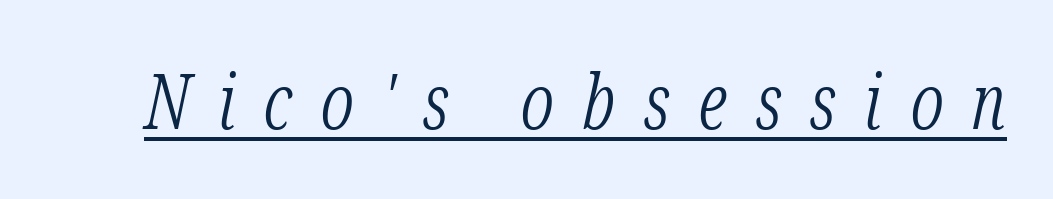
{"serif": "yes", "italic": "yes", "lean": "right", "slant_degrees": 12, "bold": "no", "weight": "light", "width": "condensed", "stroke_contrast": "low", "x_height": "medium", "monospaced": "no", "underline": "yes", "letter_spacing": "wide", "letter_spacing_em": 0.37, "glyph_px": 76}
